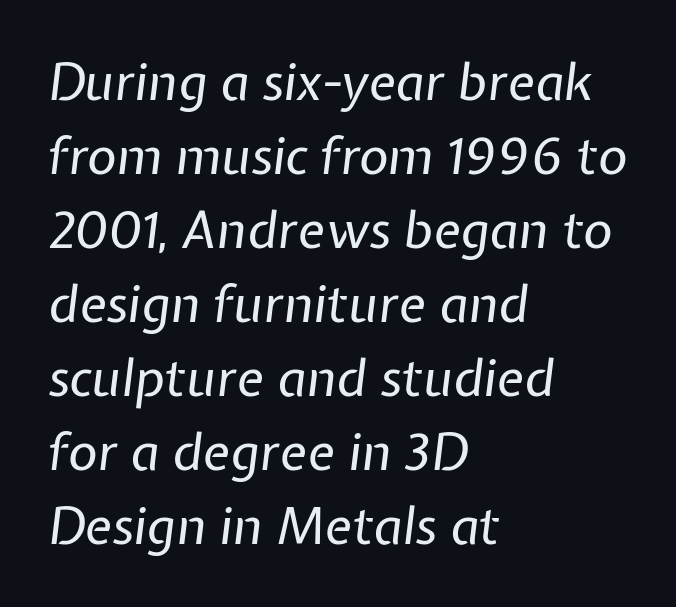
{"italic": "yes", "lean": "right", "slant_degrees": 7, "bold": "no", "weight": "regular", "width": "normal", "stroke_contrast": "low", "x_height": "medium", "monospaced": "no", "underline": "no", "align": "left", "line_spacing": "normal", "line_spacing_ratio": 1.45, "letter_spacing": "normal", "letter_spacing_em": 0.0, "glyph_px": 51}
